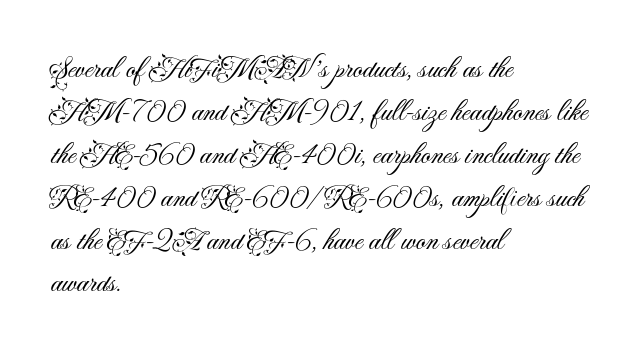
The image shows 30 px light sans-serif type; set left-aligned, normal line spacing (1.43x), normal letter spacing, not underlined; medium stroke contrast and a small x-height.
